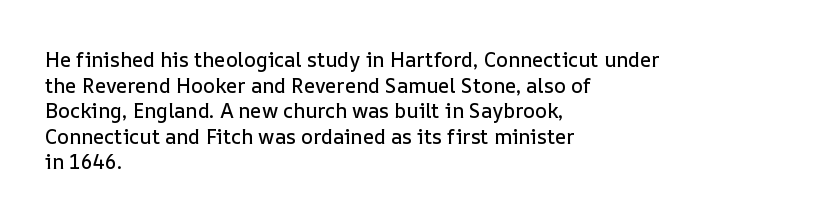
Q: Is the text italic (slanted)? A: No, it is upright.
Q: Is the text underlined? A: No.
Q: How is the paragraph aligned? A: Left-aligned.
Q: Is the spacing between letters normal or unusually wide? A: Normal.
Q: Is the spacing between lines tight, normal or loose? A: Normal.
